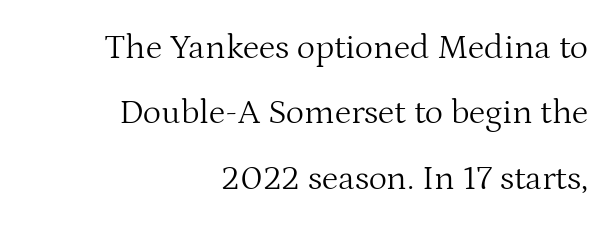
Q: Is the text bold? A: No.
Q: Is the text italic (slanted)? A: No, it is upright.
Q: Is the typeface a serif or a sans-serif typeface? A: Serif.
Q: Is the text underlined? A: No.
Q: How is the paragraph aligned? A: Right-aligned.
Q: Is the spacing between letters normal or unusually wide? A: Normal.
Q: Width (condensed, normal, or wide)? A: Normal.
Q: Stroke contrast? A: Medium.
Q: x-height? A: Medium.
Q: Monospaced? A: No.
